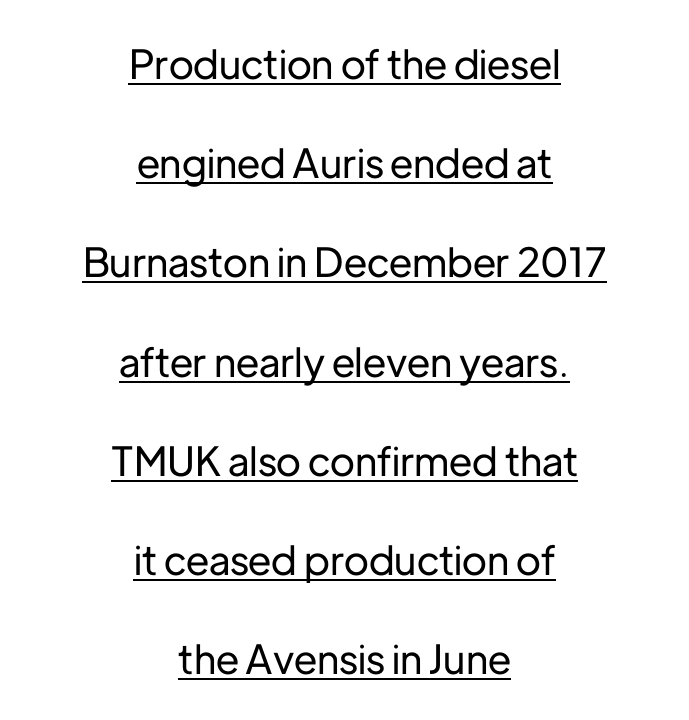
Classification — sans serif. Nothing unusual about the tracking: characters are spaced as the font intends. The words here are underlined. The passage shown stacks its lines with a broad gap. These lines are rendered in a variable-pitch font.
